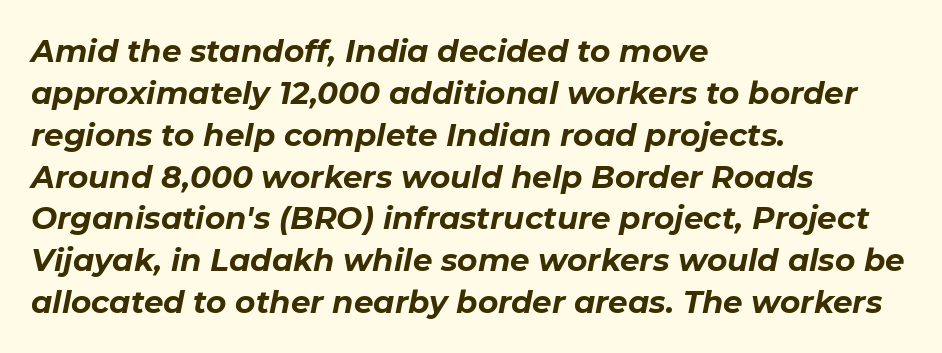
Typesetter's note: full bold, strokes at maximum text heaviness. Tracking here is standard; glyphs follow each other at the usual distance. There's an unmistakable incline to the writing here. The rendering uses natural spacing where letterforms have individual widths.
